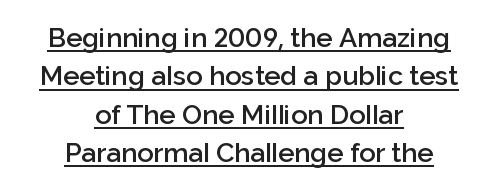
Q: Is the text bold? A: Semi-bold.
Q: Is the text italic (slanted)? A: No, it is upright.
Q: Is the text underlined? A: Yes.
Q: How is the paragraph aligned? A: Centered.
Q: Is the spacing between letters normal or unusually wide? A: Normal.
Q: Is the spacing between lines tight, normal or loose? A: Normal.
